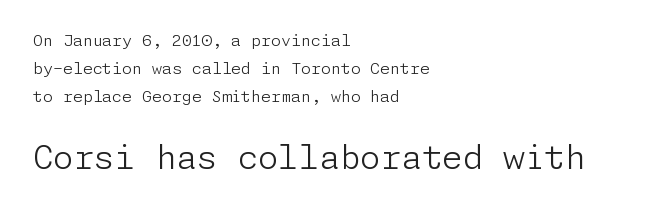
The image shows 33 px light sans-serif type, upright; set left-aligned, line spacing 1.74x, normal letter spacing, not underlined; the second (bottom) block is 2.06x larger; low stroke contrast and a medium x-height.
